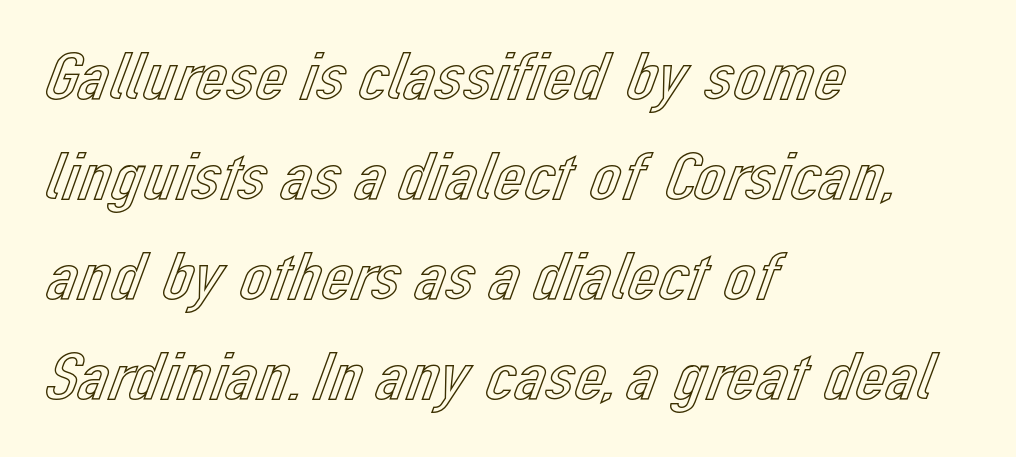
Vertical spacing — default. Nobody drew a line under any word here. Where is the straight margin? On the left. Here the designer chose a conventional face with non-uniform glyph widths.
